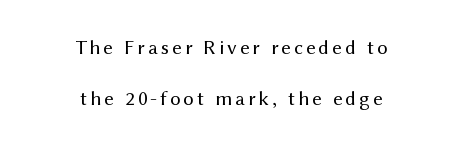
The specimen reads as upright at a glance. Whoever set this chose breathing room over compactness in the vertical rhythm. The cut favours lightness, reaching ordinary text weight at its darkest. Just letters on the line, the space beneath them empty. The paragraph shown floats in the horizontal middle.
